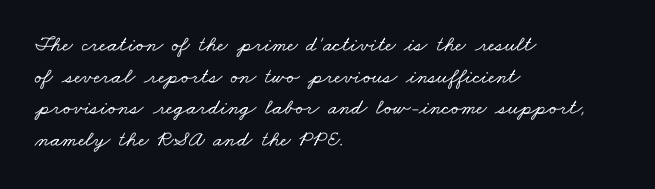
{"underline": "no", "align": "left", "line_spacing": "normal", "line_spacing_ratio": 1.44, "letter_spacing": "normal", "letter_spacing_em": 0.0, "glyph_px": 22}
